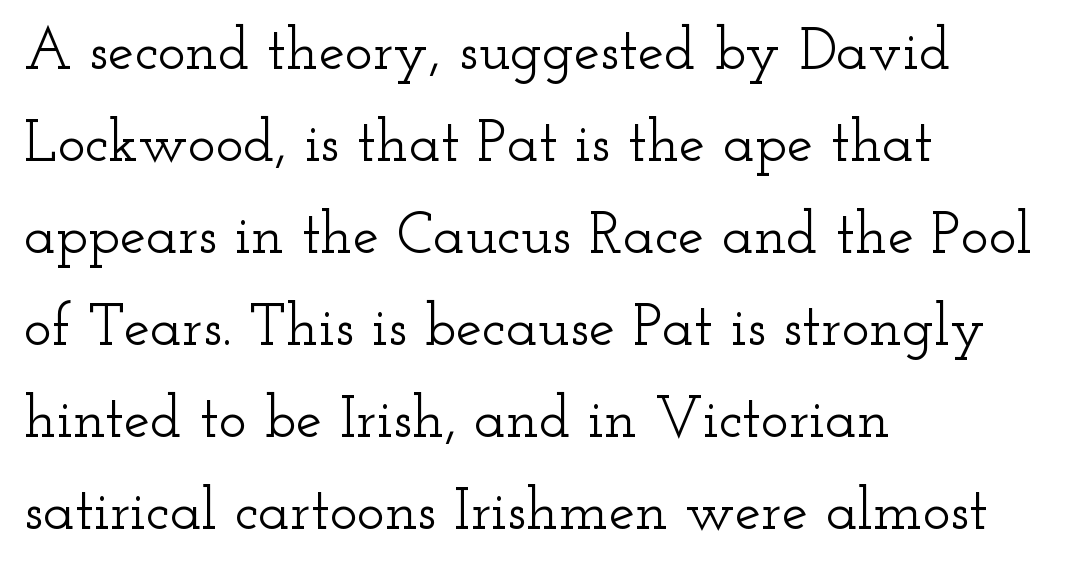
The image shows 59 px wide serif type, upright; set left-aligned, normal line spacing (1.56x), normal letter spacing, not underlined; low stroke contrast and a small x-height.
